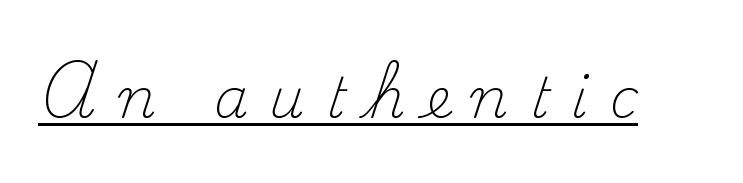
Heaviness? Minimal to ordinary, like unemphasized prose. The letterforms stand isolated, each surrounded by extra space. Looks like someone drew a line under every word here.
